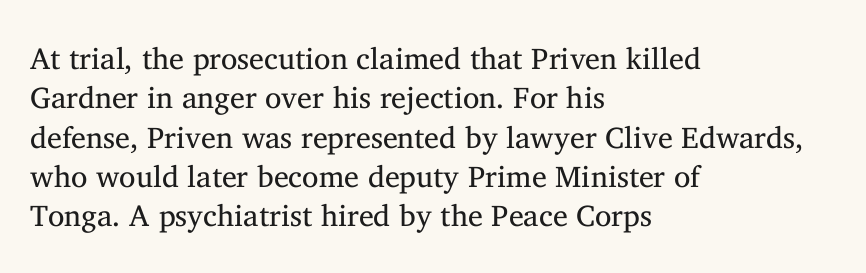
You can tell it's not italic because the verticals are truly vertical. Quick note: interline space is typical. These lines keep a tight, regular rhythm from letter to letter. A clean baseline with only descenders dipping below it.
